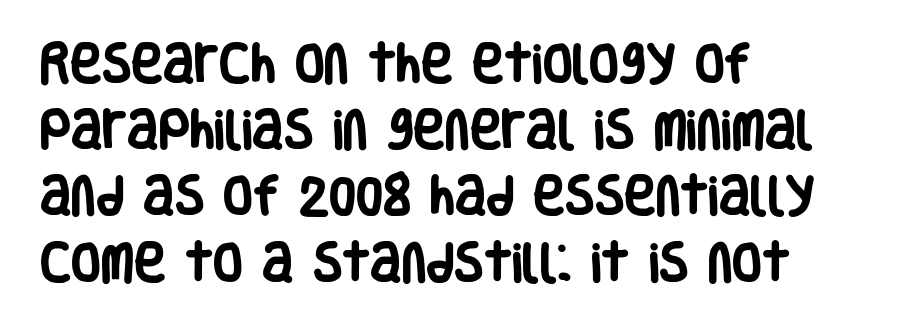
The image shows 43 px heavy, condensed sans-serif type, upright; set left-aligned, normal line spacing (1.54x), normal letter spacing, not underlined; low stroke contrast and a large x-height.
